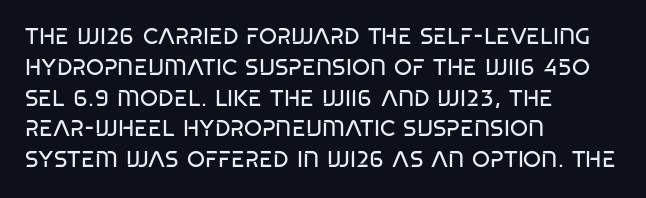
{"bold": "no", "underline": "no", "align": "left", "line_spacing": "normal", "line_spacing_ratio": 1.34, "letter_spacing": "normal", "letter_spacing_em": 0.0, "glyph_px": 23}
